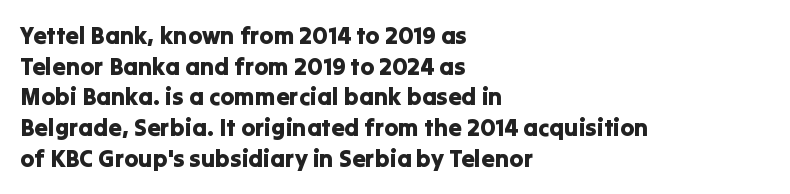
{"italic": "no", "underline": "no", "align": "left", "line_spacing": "normal", "line_spacing_ratio": 1.28, "letter_spacing": "normal", "letter_spacing_em": 0.0, "glyph_px": 24}
